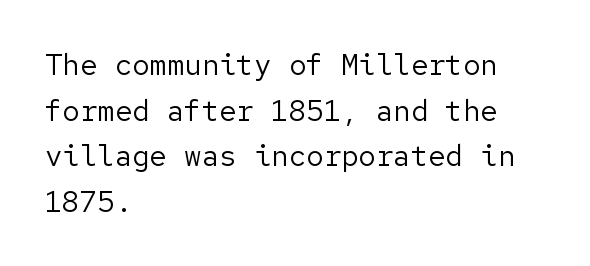
{"serif": "no", "italic": "no", "bold": "no", "weight": "regular", "width": "normal", "stroke_contrast": "low", "x_height": "medium", "underline": "no", "align": "left", "line_spacing": "normal", "line_spacing_ratio": 1.57, "letter_spacing": "normal", "letter_spacing_em": 0.0, "glyph_px": 29}
